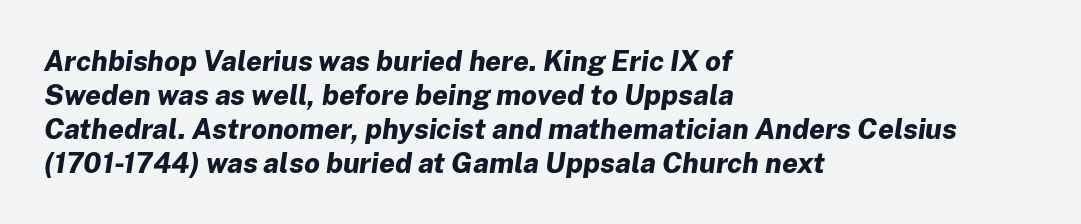
{"italic": "yes", "lean": "right", "slant_degrees": 8, "bold": "yes", "weight": "bold", "width": "normal", "stroke_contrast": "low", "x_height": "medium", "monospaced": "no", "underline": "no", "align": "left", "line_spacing_ratio": 1.21, "letter_spacing": "normal", "letter_spacing_em": 0.0, "glyph_px": 28}
